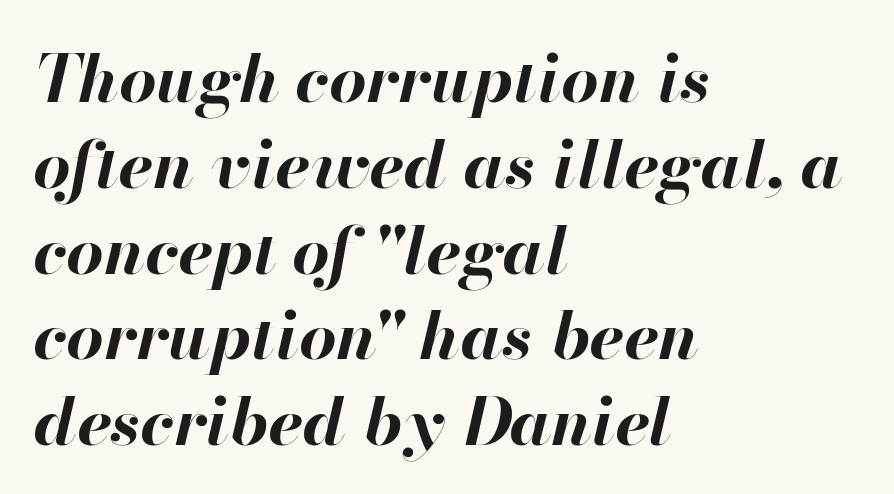
{"italic": "yes", "lean": "right", "slant_degrees": 13, "bold": "yes", "weight": "bold", "width": "normal", "stroke_contrast": "high", "x_height": "small", "monospaced": "no", "underline": "no", "align": "left", "line_spacing": "normal", "line_spacing_ratio": 1.3, "letter_spacing": "normal", "letter_spacing_em": 0.0, "glyph_px": 66}
